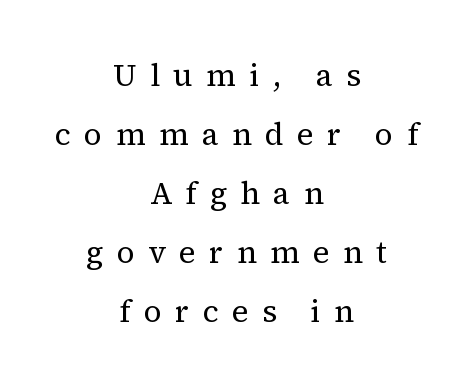
Q: Is the text bold? A: No.
Q: Is the text italic (slanted)? A: No, it is upright.
Q: Is the typeface a serif or a sans-serif typeface? A: Serif.
Q: Is the text underlined? A: No.
Q: How is the paragraph aligned? A: Centered.
Q: Is the spacing between letters normal or unusually wide? A: Unusually wide.
Q: Is the spacing between lines tight, normal or loose? A: Loose.
Q: Width (condensed, normal, or wide)? A: Normal.
Q: Stroke contrast? A: Medium.
Q: x-height? A: Medium.
Q: Monospaced? A: No.
